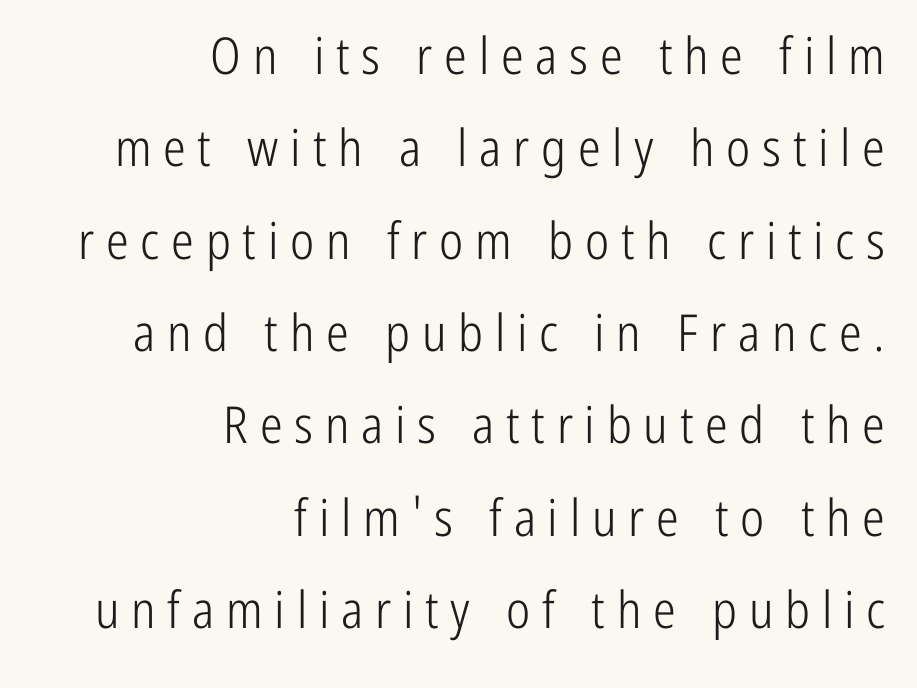
Q: Is the text bold? A: No.
Q: Is the text italic (slanted)? A: No, it is upright.
Q: Is the typeface a serif or a sans-serif typeface? A: Sans-serif.
Q: Is the text underlined? A: No.
Q: How is the paragraph aligned? A: Right-aligned.
Q: Is the spacing between letters normal or unusually wide? A: Unusually wide.
Q: Width (condensed, normal, or wide)? A: Condensed.
Q: Stroke contrast? A: Low.
Q: x-height? A: Medium.
Q: Monospaced? A: No.
